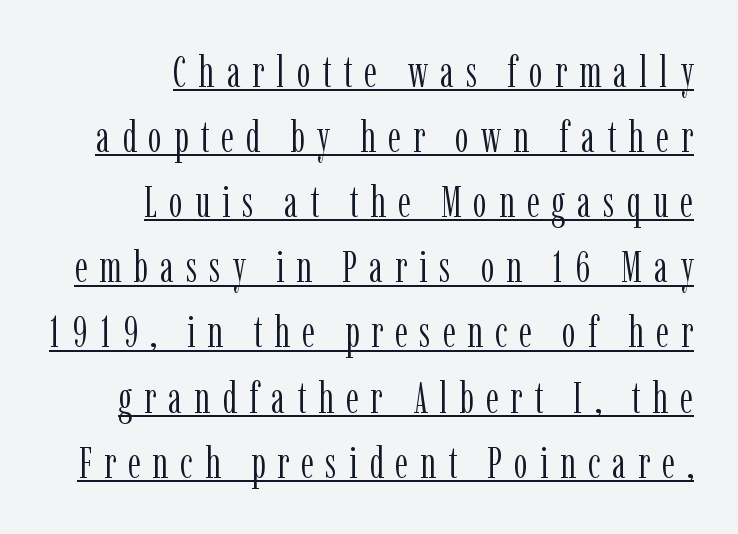
Q: Is the text bold? A: No.
Q: Is the text italic (slanted)? A: No, it is upright.
Q: Is the typeface a serif or a sans-serif typeface? A: Serif.
Q: Is the text underlined? A: Yes.
Q: How is the paragraph aligned? A: Right-aligned.
Q: Is the spacing between letters normal or unusually wide? A: Unusually wide.
Q: Is the spacing between lines tight, normal or loose? A: Normal.
Q: Width (condensed, normal, or wide)? A: Condensed.
Q: Stroke contrast? A: Low.
Q: x-height? A: Medium.
Q: Monospaced? A: No.
